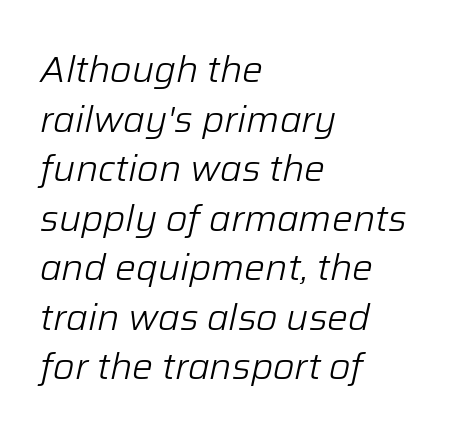
The image shows 37 px light type, italic (leaning right); set left-aligned, normal line spacing (1.34x), normal letter spacing, not underlined; low stroke contrast and a medium x-height.
